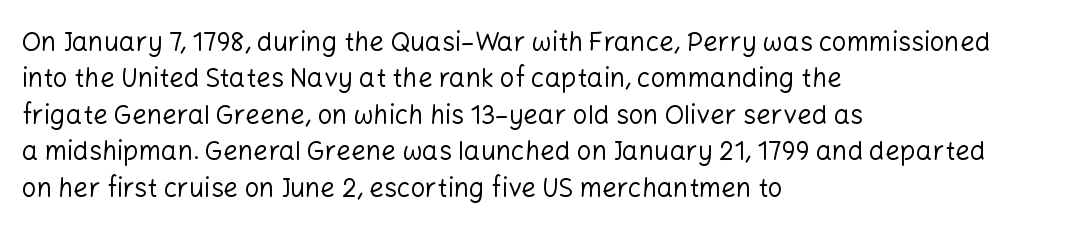
Q: Is the text bold? A: No.
Q: Is the text italic (slanted)? A: No, it is upright.
Q: Is the text underlined? A: No.
Q: How is the paragraph aligned? A: Left-aligned.
Q: Is the spacing between letters normal or unusually wide? A: Normal.
Q: Is the spacing between lines tight, normal or loose? A: Normal.
